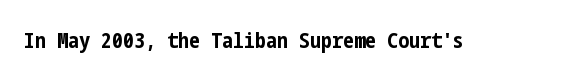
The image shows 22 px bold type, upright; set normal letter spacing, not underlined.
